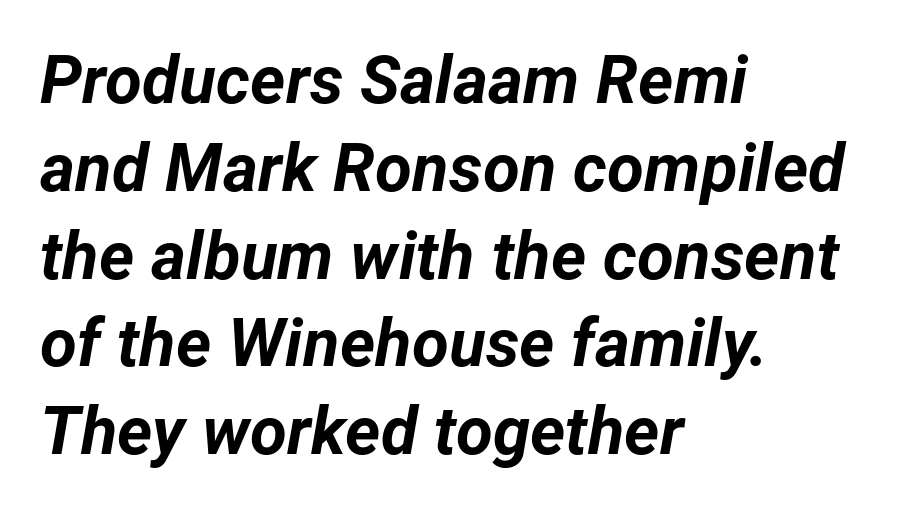
The image shows 67 px bold type, italic (leaning right); set left-aligned, normal line spacing (1.31x), normal letter spacing, not underlined; low stroke contrast and a medium x-height.
